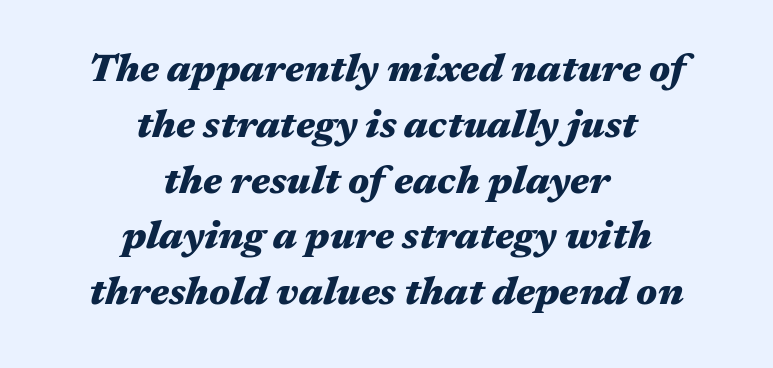
{"italic": "yes", "lean": "right", "slant_degrees": 17, "bold": "yes", "weight": "heavy", "width": "wide", "stroke_contrast": "medium", "x_height": "medium", "monospaced": "no", "underline": "no", "align": "center", "line_spacing": "normal", "line_spacing_ratio": 1.43, "letter_spacing": "normal", "letter_spacing_em": 0.0, "glyph_px": 39}
